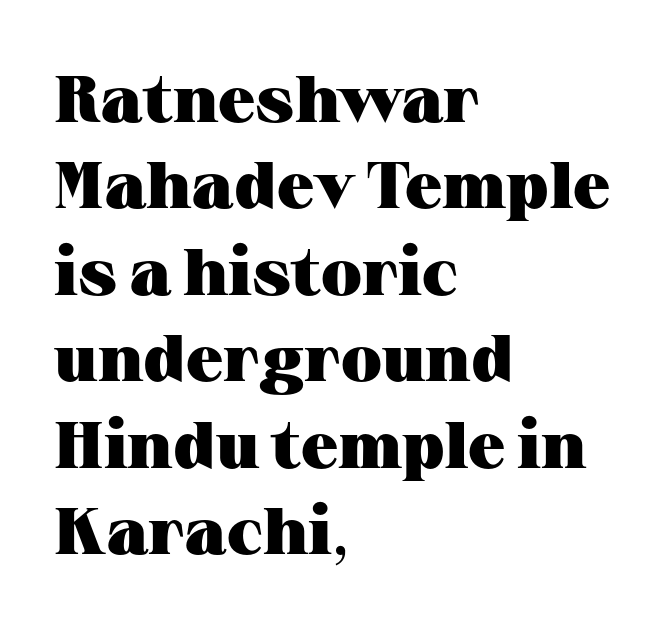
The image shows 66 px heavy, wide serif type, upright; set left-aligned, normal line spacing (1.31x), normal letter spacing, not underlined; medium stroke contrast and a medium x-height.
